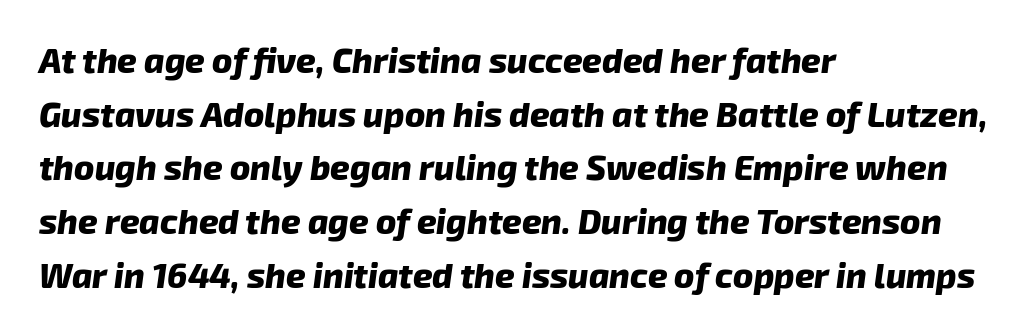
Q: Is the text bold? A: Yes.
Q: Is the text italic (slanted)? A: Yes, it leans right by about 8 degrees.
Q: Is the text underlined? A: No.
Q: How is the paragraph aligned? A: Left-aligned.
Q: Is the spacing between letters normal or unusually wide? A: Normal.
Q: Is the spacing between lines tight, normal or loose? A: Normal.
Q: Width (condensed, normal, or wide)? A: Normal.
Q: Stroke contrast? A: Low.
Q: x-height? A: Medium.
Q: Monospaced? A: No.
